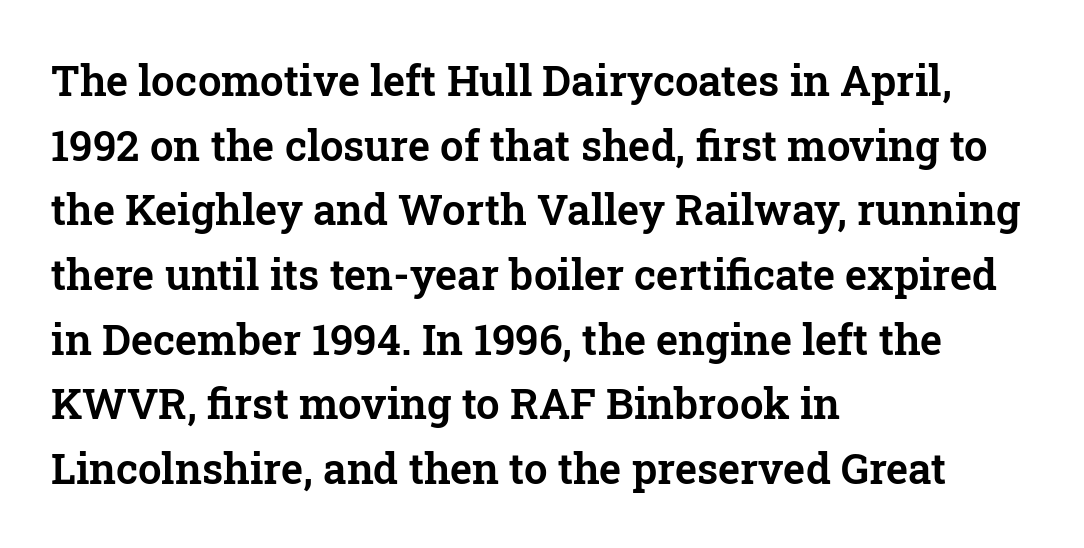
{"serif": "yes", "italic": "no", "width": "normal", "stroke_contrast": "low", "x_height": "medium", "monospaced": "no", "underline": "no", "align": "left", "line_spacing": "normal", "line_spacing_ratio": 1.54, "letter_spacing": "normal", "letter_spacing_em": 0.0, "glyph_px": 42}
